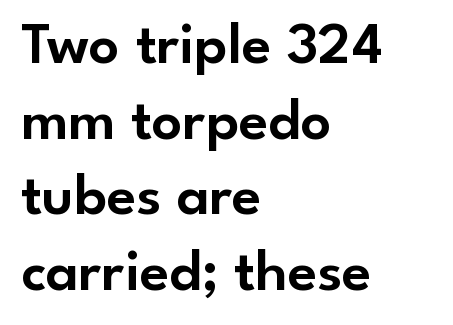
Characters follow at the spacing the type designer built in. The passage shown is typeset with a sans-serif family. The typography opts for an upright posture over an oblique one. The paragraph has a hard left edge and a soft right edge.
